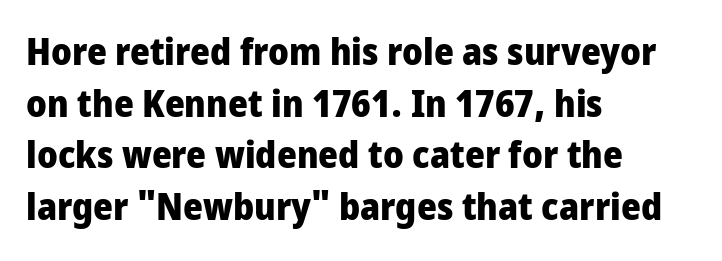
How would I describe the line gaps? Plain and ordinary. Honestly, the letter spacing is just normal — you wouldn't notice it. Compared with a centered layout, this one pins lines to the left instead. Do the letters lean? They stand straight. Glance below the letters and you will spot only blank space. Grotesque or geometric, the face here clearly has no serifs.
